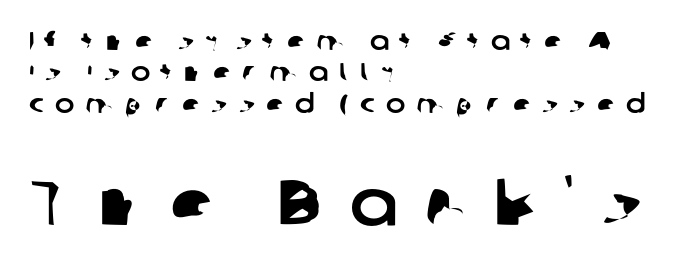
Q: Is the typeface a serif or a sans-serif typeface? A: Sans-serif.
Q: Is the text underlined? A: No.
Q: How is the paragraph aligned? A: Left-aligned.
Q: Is the spacing between letters normal or unusually wide? A: Unusually wide.
Q: Which block of text is set in a larger size, the first (top) or the second (bottom)? A: The second (bottom) one.
Q: Width (condensed, normal, or wide)? A: Normal.
Q: Stroke contrast? A: Low.
Q: x-height? A: Medium.
Q: Monospaced? A: No.
